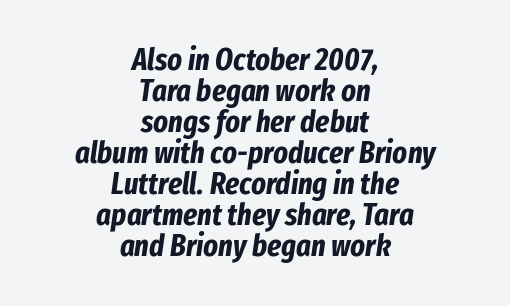
The rag falls on both sides of this text block equally. The type is set solid horizontally, with unmodified tracking. Honestly, there is no underline to notice here at all. Italic? Definitely — the glyphs are oblique.
